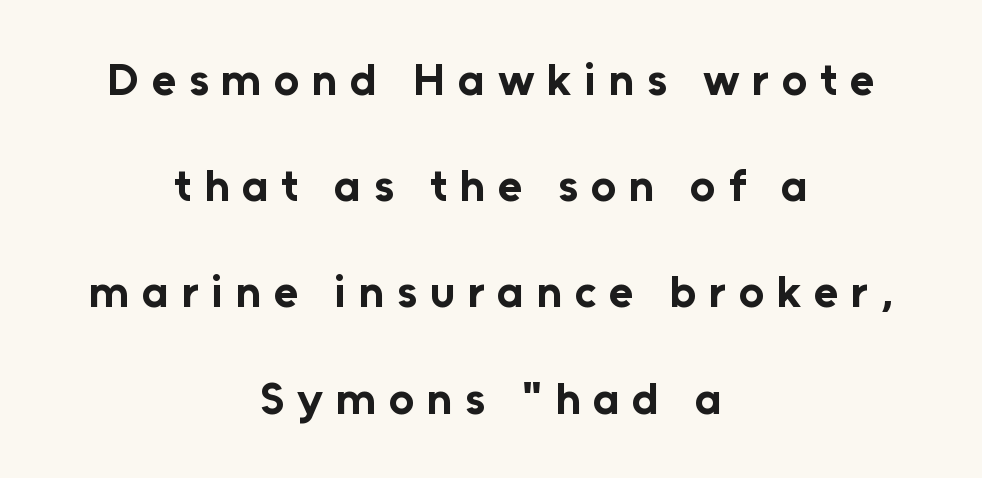
{"serif": "no", "italic": "no", "bold": "yes", "weight": "bold", "width": "normal", "stroke_contrast": "low", "x_height": "medium", "monospaced": "no", "underline": "no", "align": "center", "line_spacing": "loose", "line_spacing_ratio": 2.36, "letter_spacing": "wide", "letter_spacing_em": 0.28, "glyph_px": 45}
